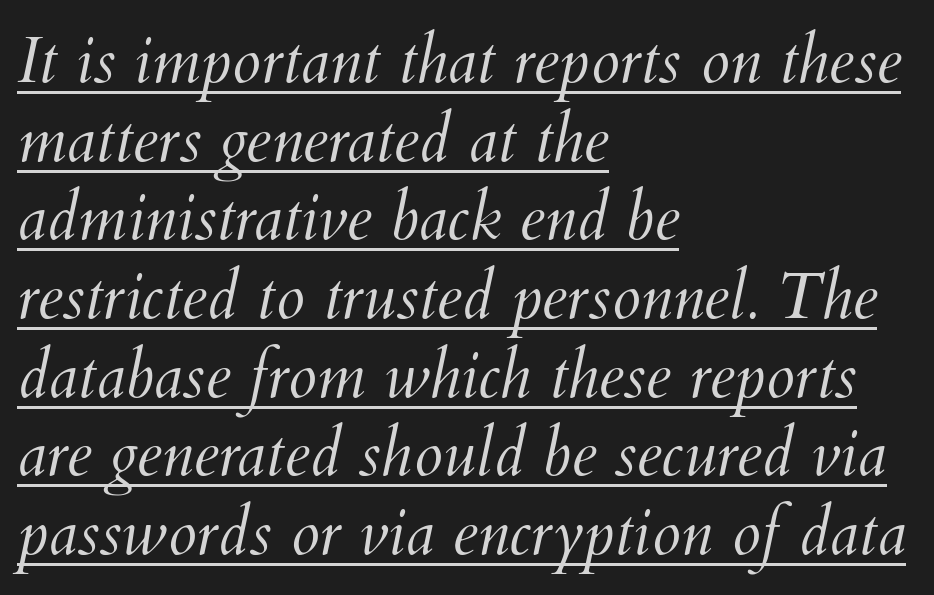
{"italic": "yes", "lean": "right", "slant_degrees": 12, "bold": "no", "weight": "light", "width": "normal", "stroke_contrast": "medium", "x_height": "small", "monospaced": "no", "underline": "yes", "align": "left", "line_spacing_ratio": 1.21, "letter_spacing": "normal", "letter_spacing_em": 0.0, "glyph_px": 65}
